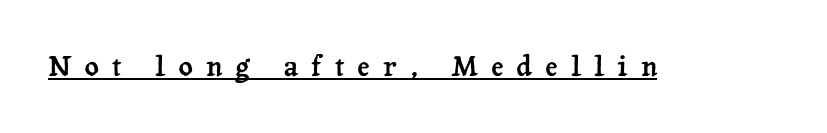
The image shows 28 px serif type, upright; set unusually wide letter spacing (+0.47 em), underlined; low stroke contrast and a medium x-height.
